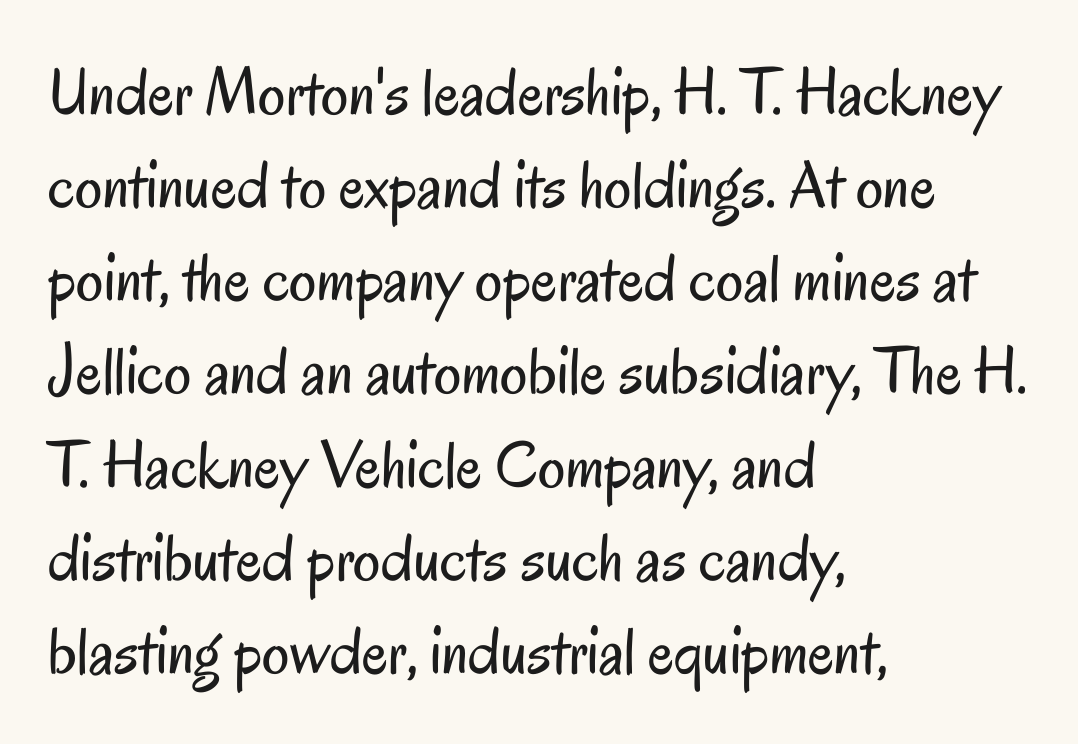
Q: Is the text bold? A: No.
Q: Is the text italic (slanted)? A: No, it is upright.
Q: Is the typeface a serif or a sans-serif typeface? A: Sans-serif.
Q: Is the text underlined? A: No.
Q: How is the paragraph aligned? A: Left-aligned.
Q: Is the spacing between letters normal or unusually wide? A: Normal.
Q: Is the spacing between lines tight, normal or loose? A: Normal.
Q: Width (condensed, normal, or wide)? A: Condensed.
Q: Stroke contrast? A: Low.
Q: x-height? A: Small.
Q: Monospaced? A: No.
